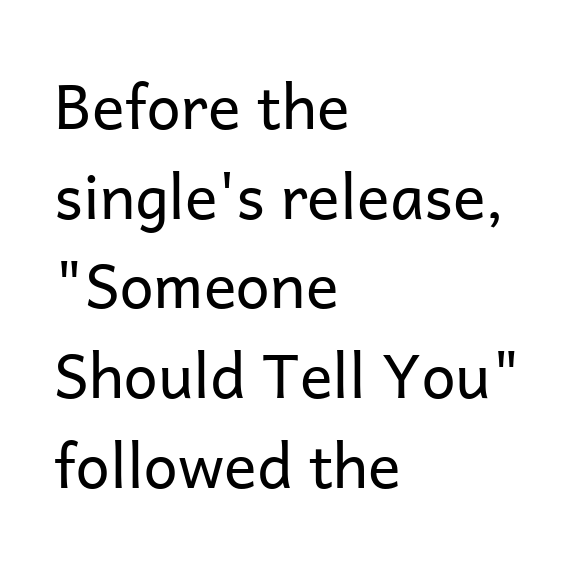
Q: Is the text bold? A: No.
Q: Is the text italic (slanted)? A: No, it is upright.
Q: Is the typeface a serif or a sans-serif typeface? A: Sans-serif.
Q: Is the text underlined? A: No.
Q: How is the paragraph aligned? A: Left-aligned.
Q: Is the spacing between letters normal or unusually wide? A: Normal.
Q: Is the spacing between lines tight, normal or loose? A: Normal.
Q: Width (condensed, normal, or wide)? A: Normal.
Q: Stroke contrast? A: Low.
Q: x-height? A: Medium.
Q: Monospaced? A: No.
